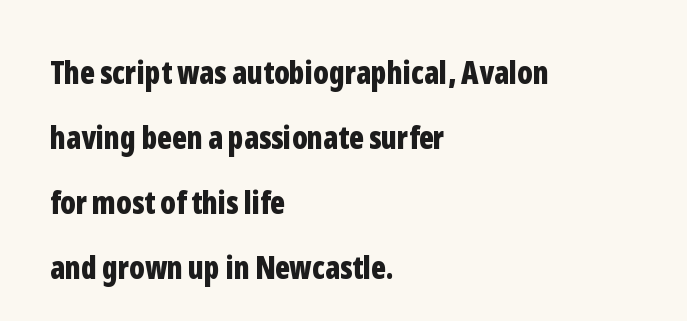
{"serif": "no", "italic": "no", "bold": "yes", "weight": "bold", "width": "condensed", "stroke_contrast": "low", "x_height": "medium", "monospaced": "no", "underline": "no", "align": "left", "line_spacing": "loose", "line_spacing_ratio": 2.1, "letter_spacing": "normal", "letter_spacing_em": 0.0, "glyph_px": 31}
